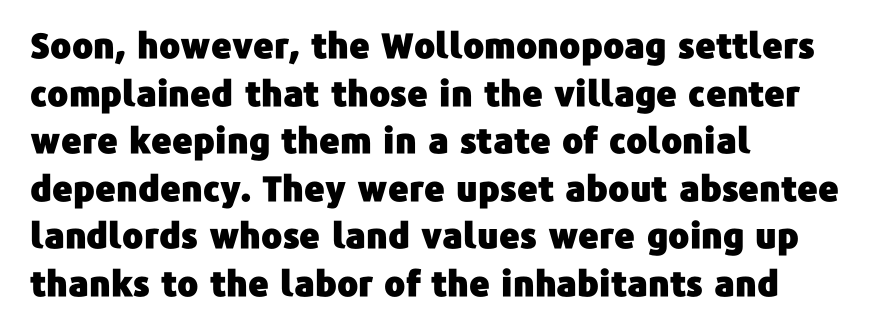
The image shows 35 px sans-serif type, upright; set left-aligned, normal line spacing (1.36x), normal letter spacing, not underlined; low stroke contrast and a medium x-height.
